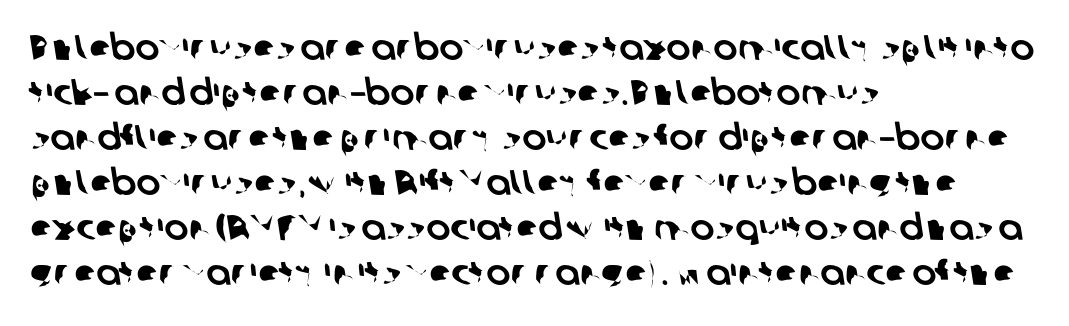
The space between consecutive lines is moderate. The setting favours the left margin, as ordinary paragraphs usually do. The passage shown is not underscored anywhere. The font family rendered here belongs to the sans-serif group. Inter-character spacing is left at the font's built-in metrics. Proportional: the letters do not fall into vertical columns.
